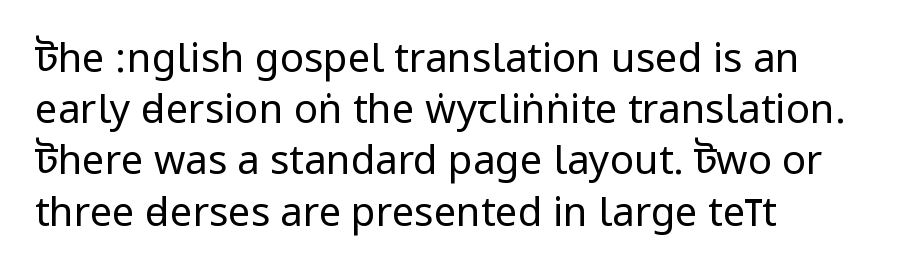
Q: Is the text bold? A: No.
Q: Is the text italic (slanted)? A: No, it is upright.
Q: Is the typeface a serif or a sans-serif typeface? A: Sans-serif.
Q: Is the text underlined? A: No.
Q: How is the paragraph aligned? A: Left-aligned.
Q: Is the spacing between letters normal or unusually wide? A: Normal.
Q: Is the spacing between lines tight, normal or loose? A: Normal.
Q: Width (condensed, normal, or wide)? A: Condensed.
Q: Stroke contrast? A: Low.
